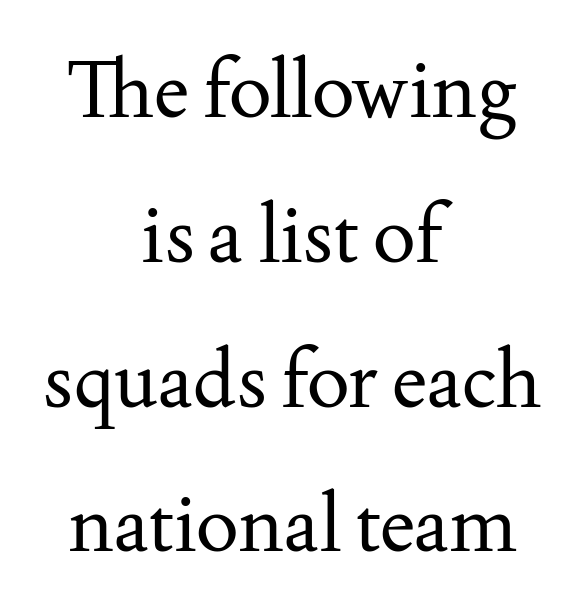
The image shows 80 px regular-weight serif type, upright; set centered, line spacing 1.81x, normal letter spacing, not underlined; medium stroke contrast and a small x-height.
